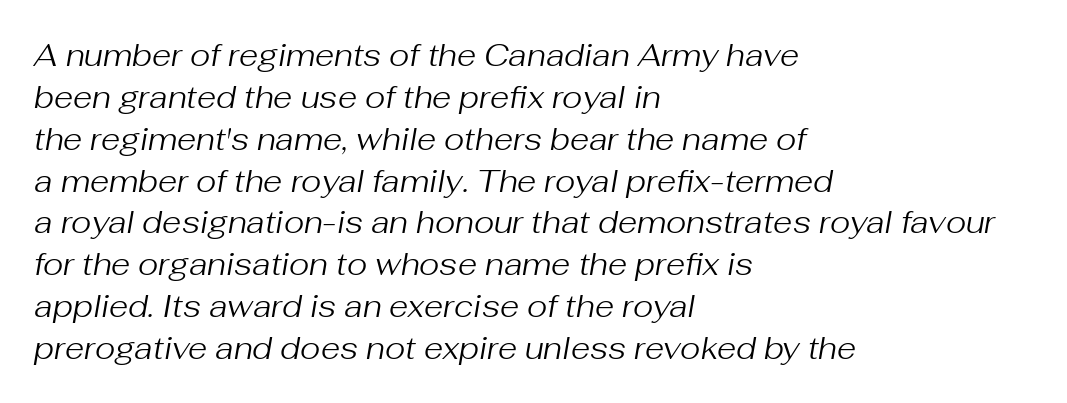
Every character sits at an angle, as italics do. The lines in this sample share a left origin and differ only in where they stop. The glyphs are unaccompanied by any horizontal stroke below them. Looks like regular typesetting: each glyph gets only the width it needs.
